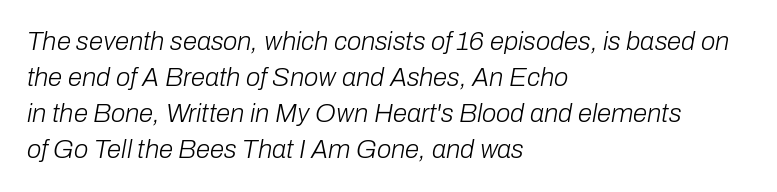
{"italic": "yes", "lean": "right", "slant_degrees": 10, "bold": "no", "underline": "no", "align": "left", "line_spacing": "normal", "line_spacing_ratio": 1.39, "letter_spacing": "normal", "letter_spacing_em": 0.0, "glyph_px": 26}
